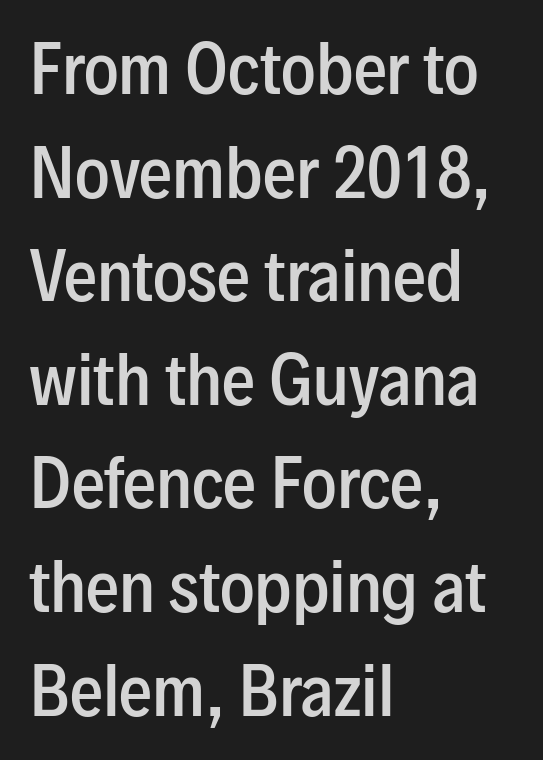
The image shows 66 px semibold, condensed sans-serif type, upright; set left-aligned, normal line spacing (1.57x), normal letter spacing, not underlined; low stroke contrast and a medium x-height.
